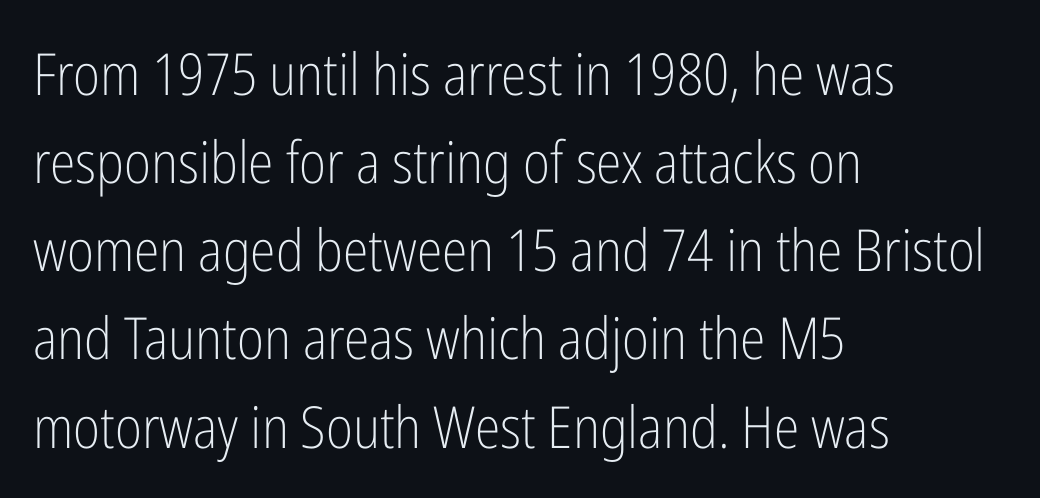
Stroke mass is kept to a normal reading level or below. Anything drawn beneath the words? Only blank space. This rendering uses left alignment, leaving the right contour irregular. In terms of letterspacing, this is plain default setting.
